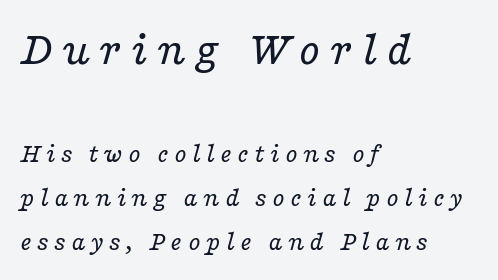
No heavy texture on the line: the type isn't bold. Line starts are locked; line ends wander. The space between consecutive lines is moderate. Here the designer chose a conventional face with non-uniform glyph widths. The rendering shows small feet on the letterforms — a serif design.
